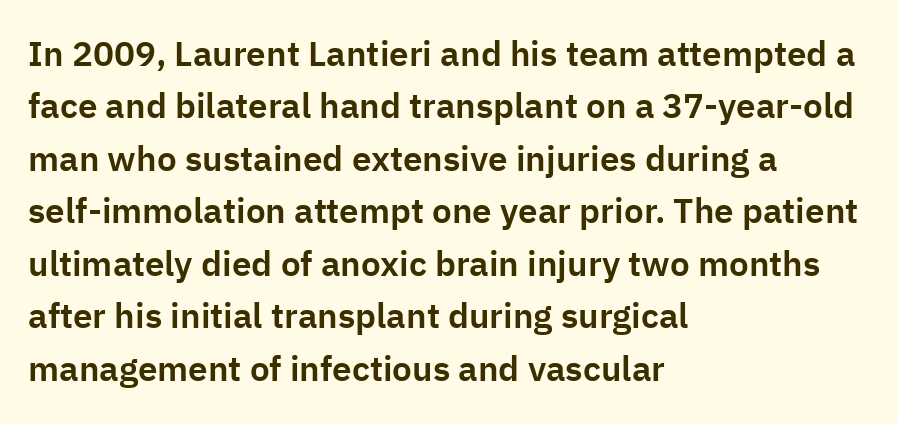
{"serif": "no", "italic": "no", "width": "normal", "stroke_contrast": "low", "x_height": "medium", "monospaced": "no", "underline": "no", "align": "left", "line_spacing": "normal", "line_spacing_ratio": 1.5, "letter_spacing": "normal", "letter_spacing_em": 0.0, "glyph_px": 35}
